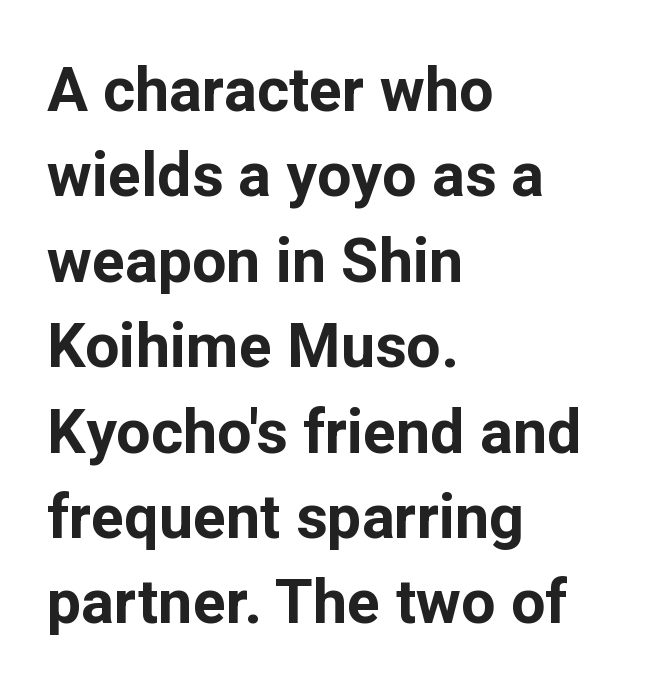
Q: Is the text bold? A: Yes.
Q: Is the text italic (slanted)? A: No, it is upright.
Q: Is the typeface a serif or a sans-serif typeface? A: Sans-serif.
Q: Is the text underlined? A: No.
Q: How is the paragraph aligned? A: Left-aligned.
Q: Is the spacing between letters normal or unusually wide? A: Normal.
Q: Is the spacing between lines tight, normal or loose? A: Normal.
Q: Width (condensed, normal, or wide)? A: Normal.
Q: Stroke contrast? A: Low.
Q: x-height? A: Medium.
Q: Monospaced? A: No.
